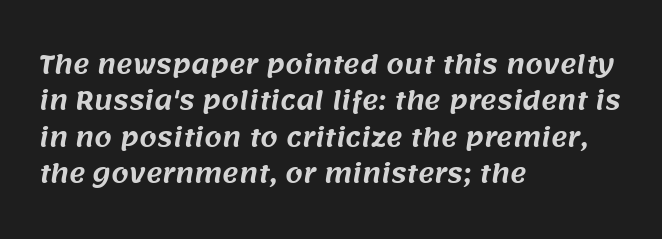
The image shows 25 px text type; set left-aligned, normal line spacing (1.46x), normal letter spacing, not underlined.
